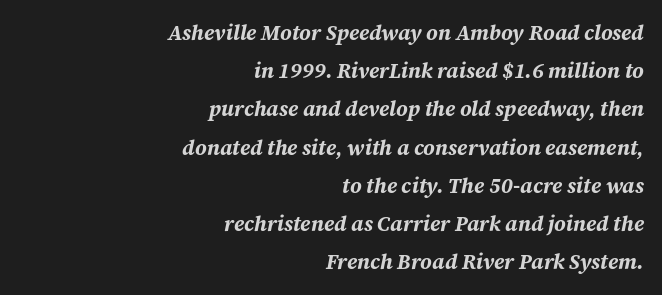
The image shows 21 px bold type, italic (leaning right); set right-aligned, line spacing 1.82x, normal letter spacing, not underlined.
